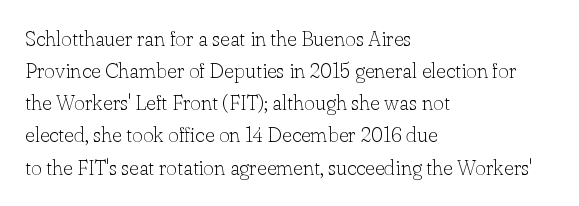
The image shows 21 px text type, upright; set left-aligned, normal line spacing (1.53x), normal letter spacing, not underlined.
